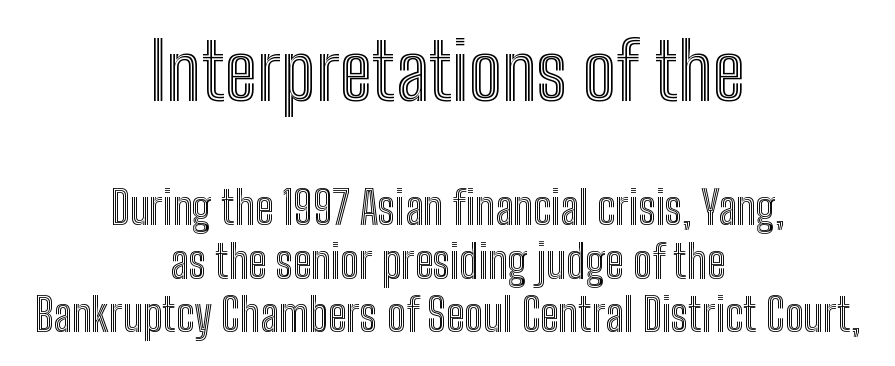
{"italic": "no", "width": "condensed", "x_height": "medium", "monospaced": "no", "underline": "no", "align": "center", "line_spacing_ratio": 1.19, "letter_spacing": "normal", "letter_spacing_em": 0.0, "larger_block": "first", "size_ratio": 1.76, "glyph_px": 79}
